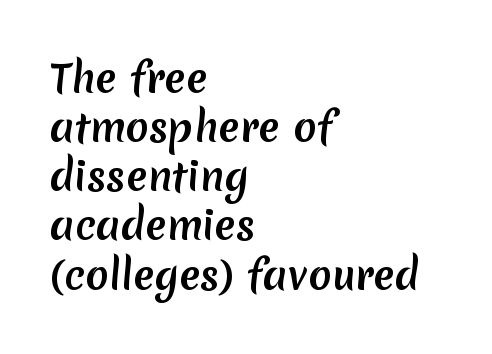
{"serif": "no", "width": "normal", "stroke_contrast": "medium", "x_height": "medium", "monospaced": "no", "underline": "no", "align": "left", "line_spacing": "normal", "line_spacing_ratio": 1.26, "letter_spacing": "normal", "letter_spacing_em": 0.0, "glyph_px": 39}
